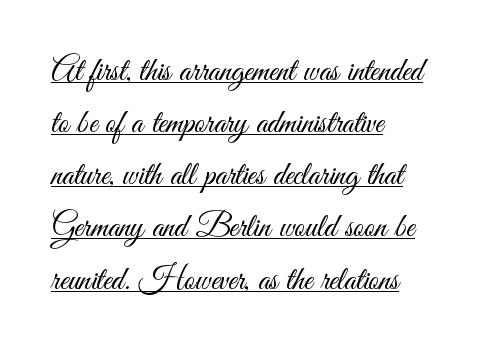
These lines sit exactly where default settings would place them. Do the characters align in a grid? No, the font is proportional. The lines in this sample share a left origin and differ only in where they stop. Inter-character spacing is left at the font's built-in metrics.
